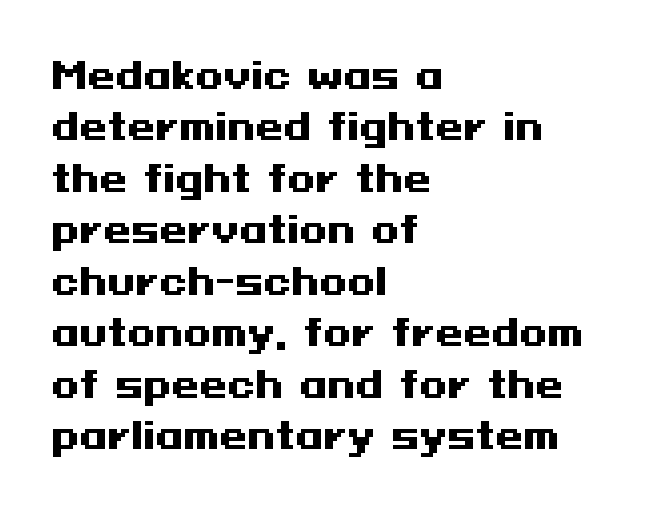
Glance below the letters and you will spot only blank space. Italic: no, the glyphs are upright roman. Observe the ordinary spacing: letters are neighbours, not strangers. Baseline-to-baseline distance is the conventional proportion of letter height. The face used here has the dense, thick strokes of a bold. Is this a sans? Yes — the strokes have no serifs.
